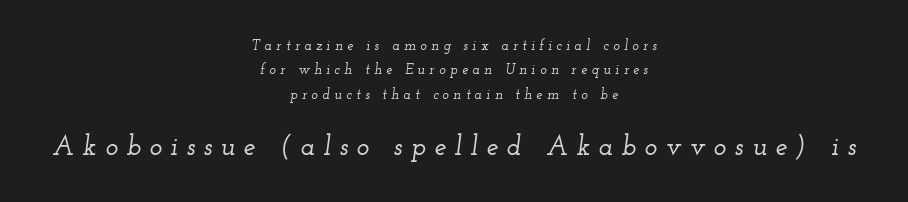
Q: Is the text italic (slanted)? A: Yes, it leans right by about 12 degrees.
Q: Is the text underlined? A: No.
Q: How is the paragraph aligned? A: Centered.
Q: Is the spacing between letters normal or unusually wide? A: Unusually wide.
Q: Which block of text is set in a larger size, the first (top) or the second (bottom)? A: The second (bottom) one.
